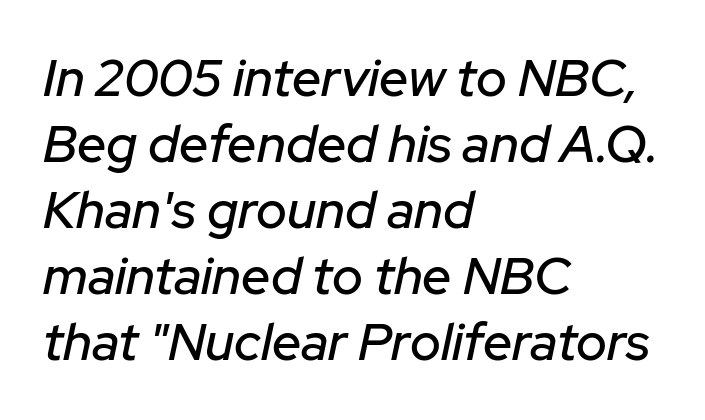
The passage is arranged the way most books set body copy — flush left. Nobody touched the tracking dial on this one. Looks like regular typesetting: each glyph gets only the width it needs. Slanted lettering throughout. This block has exactly the height ordinary leading produces. The area under the type is left untouched.
